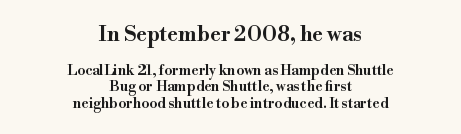
The image shows 21 px text type, upright; set centered, line spacing 1.16x, normal letter spacing, not underlined; the first (top) block is 1.5x larger.
